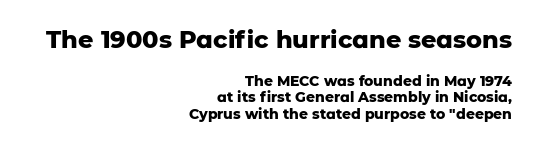
In terms of posture, this sample is upright. The passage shown is emphatically bold. The letters in the upper block stand taller than those in the block below. The tracking reads as untouched default to a designer's eye.
